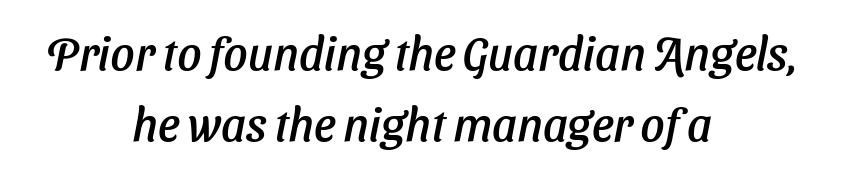
The image shows 47 px text type, italic (leaning right); set centered, normal line spacing (1.51x), normal letter spacing, not underlined; low stroke contrast and a medium x-height.
